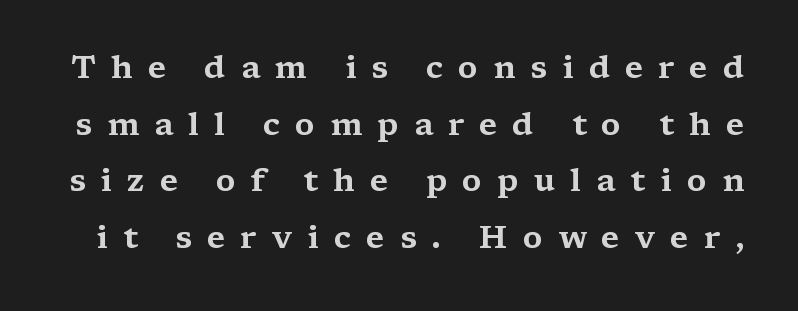
{"serif": "yes", "italic": "no", "width": "wide", "stroke_contrast": "medium", "x_height": "medium", "monospaced": "no", "underline": "no", "line_spacing_ratio": 1.77, "letter_spacing": "wide", "letter_spacing_em": 0.47, "glyph_px": 32}
